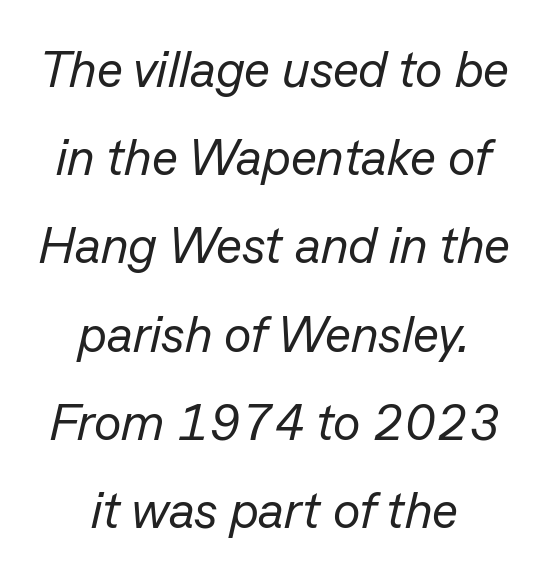
{"italic": "yes", "lean": "right", "slant_degrees": 13, "bold": "no", "weight": "regular", "width": "normal", "stroke_contrast": "low", "x_height": "medium", "monospaced": "no", "underline": "no", "align": "center", "line_spacing_ratio": 1.73, "letter_spacing": "normal", "letter_spacing_em": 0.0, "glyph_px": 51}
